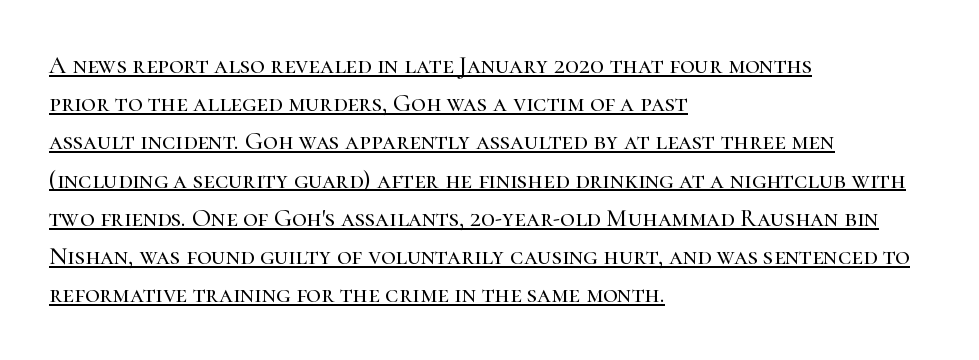
Q: Is the text italic (slanted)? A: No, it is upright.
Q: Is the text underlined? A: Yes.
Q: How is the paragraph aligned? A: Left-aligned.
Q: Is the spacing between letters normal or unusually wide? A: Normal.
Q: Is the spacing between lines tight, normal or loose? A: Normal.
